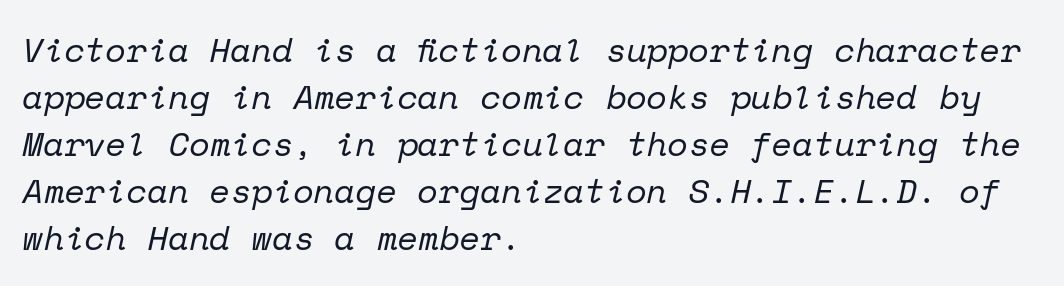
{"serif": "yes", "italic": "yes", "lean": "right", "slant_degrees": 12, "bold": "no", "weight": "regular", "width": "normal", "stroke_contrast": "low", "x_height": "medium", "monospaced": "yes", "underline": "no", "align": "left", "line_spacing": "normal", "line_spacing_ratio": 1.38, "letter_spacing": "normal", "letter_spacing_em": 0.0, "glyph_px": 34}
